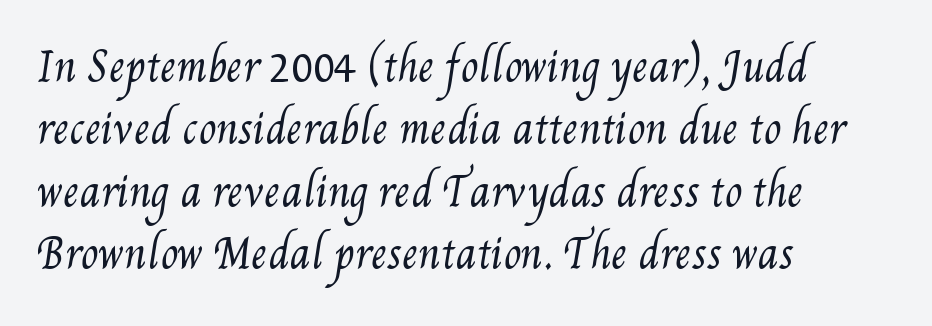
Q: Is the text bold? A: No.
Q: Is the text underlined? A: No.
Q: How is the paragraph aligned? A: Left-aligned.
Q: Is the spacing between letters normal or unusually wide? A: Normal.
Q: Is the spacing between lines tight, normal or loose? A: Normal.
Q: Width (condensed, normal, or wide)? A: Condensed.
Q: Stroke contrast? A: Medium.
Q: x-height? A: Small.
Q: Monospaced? A: No.
